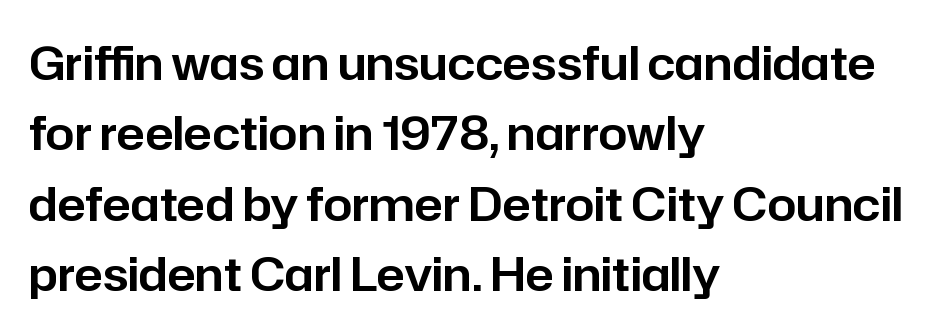
Q: Is the text italic (slanted)? A: No, it is upright.
Q: Is the typeface a serif or a sans-serif typeface? A: Sans-serif.
Q: Is the text underlined? A: No.
Q: How is the paragraph aligned? A: Left-aligned.
Q: Is the spacing between letters normal or unusually wide? A: Normal.
Q: Is the spacing between lines tight, normal or loose? A: Normal.
Q: Width (condensed, normal, or wide)? A: Normal.
Q: Stroke contrast? A: Low.
Q: x-height? A: Medium.
Q: Monospaced? A: No.
